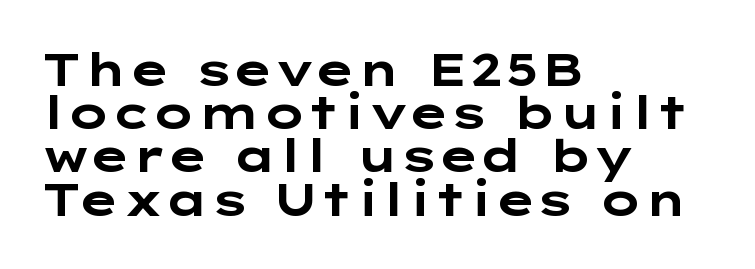
Q: Is the text bold? A: Yes.
Q: Is the text italic (slanted)? A: No, it is upright.
Q: Is the typeface a serif or a sans-serif typeface? A: Sans-serif.
Q: Is the text underlined? A: No.
Q: How is the paragraph aligned? A: Left-aligned.
Q: Is the spacing between letters normal or unusually wide? A: Normal.
Q: Is the spacing between lines tight, normal or loose? A: Tight.
Q: Width (condensed, normal, or wide)? A: Wide.
Q: Stroke contrast? A: Low.
Q: x-height? A: Medium.
